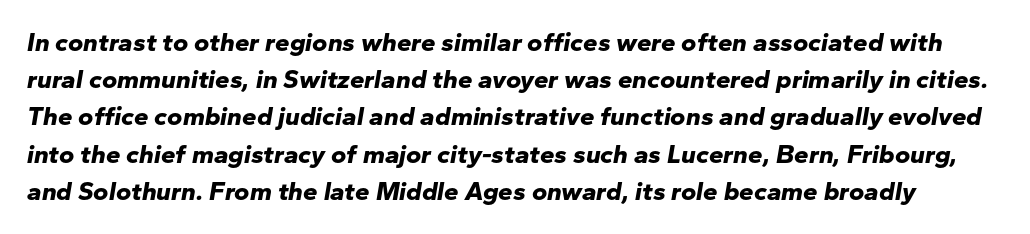
Underline: absent. Students, note that the glyphs here touch the page at normal intervals. It's the slanting kind of type. Weight check: bold — yes, fully. Evenly set lines give the paragraph a standard silhouette.
